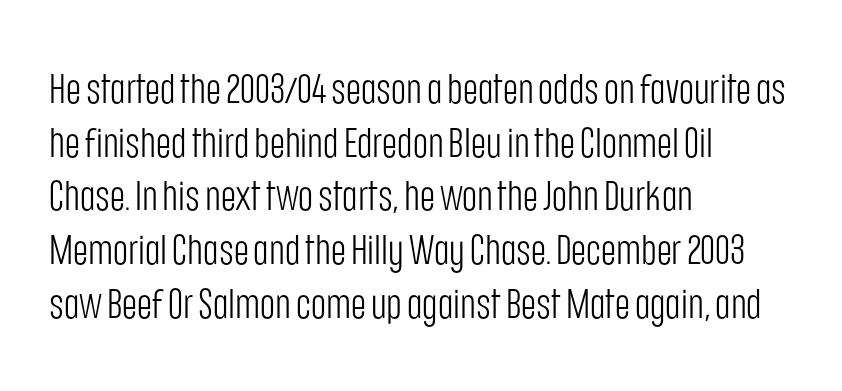
{"serif": "no", "italic": "no", "bold": "no", "weight": "light", "width": "condensed", "stroke_contrast": "low", "x_height": "large", "monospaced": "no", "underline": "no", "align": "left", "line_spacing": "normal", "line_spacing_ratio": 1.31, "letter_spacing": "normal", "letter_spacing_em": 0.0, "glyph_px": 41}
